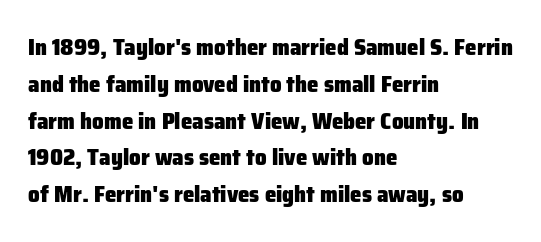
Q: Is the text bold? A: Yes.
Q: Is the text italic (slanted)? A: No, it is upright.
Q: Is the text underlined? A: No.
Q: How is the paragraph aligned? A: Left-aligned.
Q: Is the spacing between letters normal or unusually wide? A: Normal.
Q: Is the spacing between lines tight, normal or loose? A: Normal.
